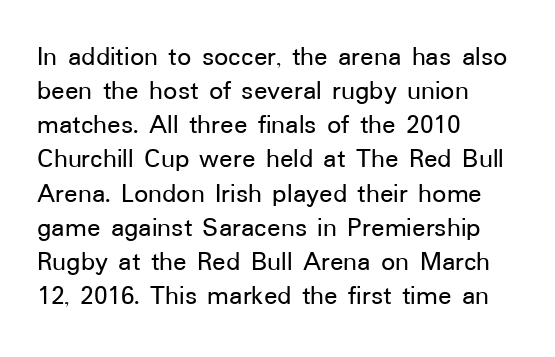
Leftover space on each line is placed entirely after the last word. Default kerning and tracking; the words read as compact shapes. A bare baseline throughout the passage. Looks like regular typesetting: each glyph gets only the width it needs. Stroke terminals: plain, sans-serif.
